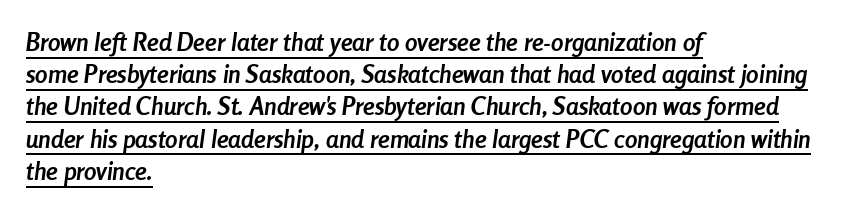
Q: Is the text bold? A: Yes.
Q: Is the text italic (slanted)? A: Yes, it leans right by about 8 degrees.
Q: Is the text underlined? A: Yes.
Q: How is the paragraph aligned? A: Left-aligned.
Q: Is the spacing between letters normal or unusually wide? A: Normal.
Q: Is the spacing between lines tight, normal or loose? A: Normal.
